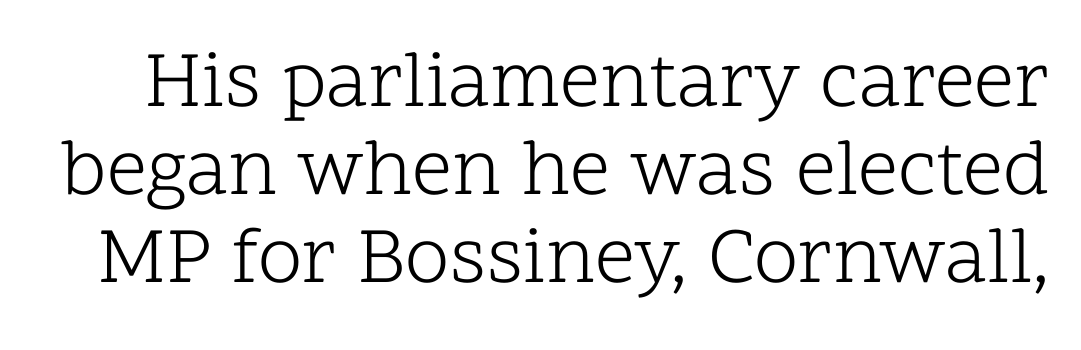
Q: Is the text bold? A: No.
Q: Is the text italic (slanted)? A: No, it is upright.
Q: Is the typeface a serif or a sans-serif typeface? A: Serif.
Q: Is the text underlined? A: No.
Q: Is the spacing between letters normal or unusually wide? A: Normal.
Q: Is the spacing between lines tight, normal or loose? A: Tight.
Q: Width (condensed, normal, or wide)? A: Normal.
Q: Stroke contrast? A: Low.
Q: x-height? A: Medium.
Q: Monospaced? A: No.
